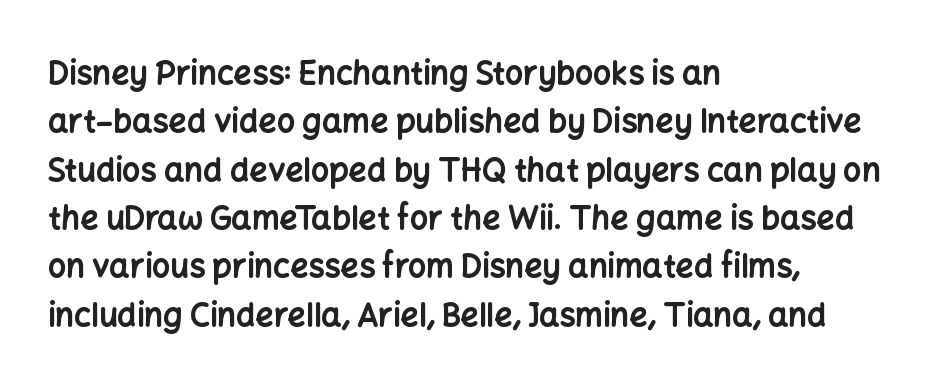
This sample keeps an unexceptional amount of space between lines. Nobody drew a line under any word here. The face used here is rendered with its standard letterfit. The font family rendered here belongs to the sans-serif group.
